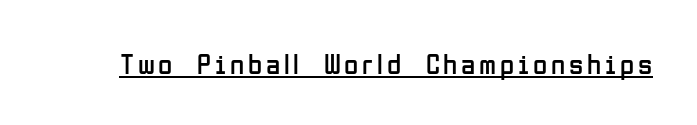
Counters stay open thanks to moderate or lighter strokes. The rendering uses natural spacing where letterforms have individual widths. The letters stand straight up with perfectly vertical stems. Type style note: lacks serifs. The glyphs are accompanied by a horizontal stroke just below them.
